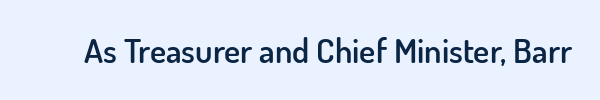
Q: Is the text bold? A: Semi-bold.
Q: Is the text italic (slanted)? A: No, it is upright.
Q: Is the typeface a serif or a sans-serif typeface? A: Sans-serif.
Q: Is the text underlined? A: No.
Q: Is the spacing between letters normal or unusually wide? A: Normal.
Q: Width (condensed, normal, or wide)? A: Normal.
Q: Stroke contrast? A: Low.
Q: x-height? A: Small.
Q: Monospaced? A: No.
